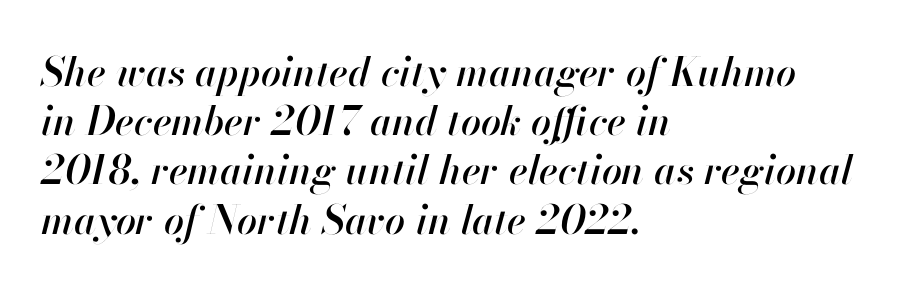
{"italic": "yes", "lean": "right", "slant_degrees": 13, "width": "normal", "stroke_contrast": "high", "x_height": "small", "monospaced": "no", "underline": "no", "align": "left", "line_spacing_ratio": 1.23, "letter_spacing": "normal", "letter_spacing_em": 0.0, "glyph_px": 40}
